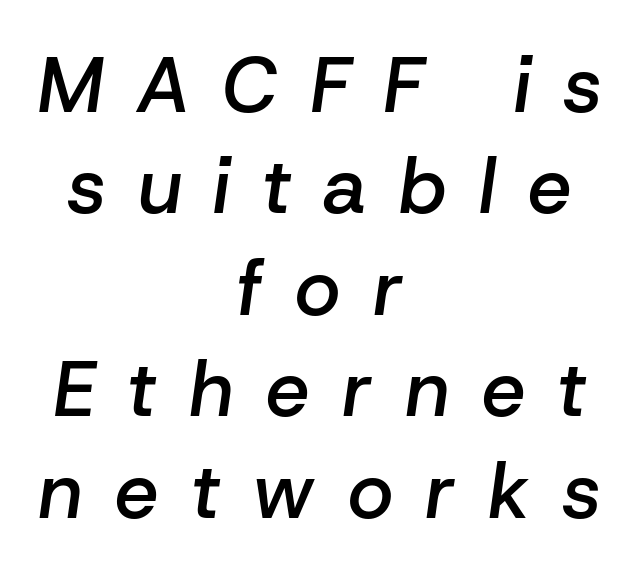
Q: Is the text bold? A: Semi-bold.
Q: Is the text italic (slanted)? A: Yes, it leans right by about 8 degrees.
Q: Is the text underlined? A: No.
Q: How is the paragraph aligned? A: Centered.
Q: Is the spacing between letters normal or unusually wide? A: Unusually wide.
Q: Is the spacing between lines tight, normal or loose? A: Normal.
Q: Width (condensed, normal, or wide)? A: Normal.
Q: Stroke contrast? A: Low.
Q: x-height? A: Medium.
Q: Monospaced? A: No.
